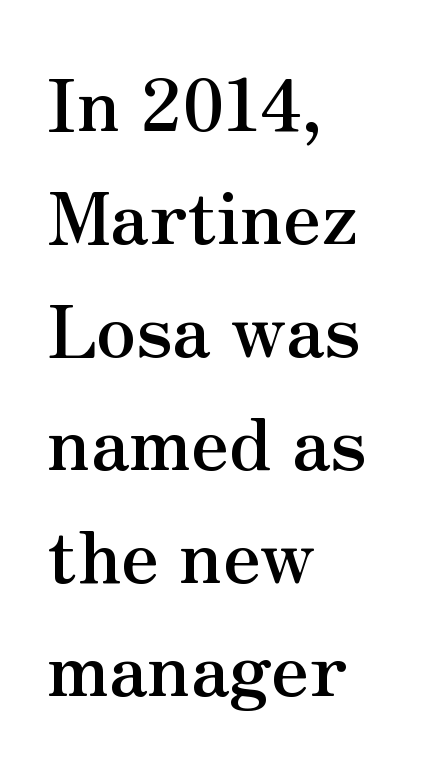
{"serif": "yes", "italic": "no", "bold": "yes", "weight": "semibold", "width": "normal", "stroke_contrast": "medium", "x_height": "small", "monospaced": "no", "underline": "no", "align": "left", "line_spacing": "normal", "line_spacing_ratio": 1.57, "letter_spacing": "normal", "letter_spacing_em": 0.0, "glyph_px": 72}
